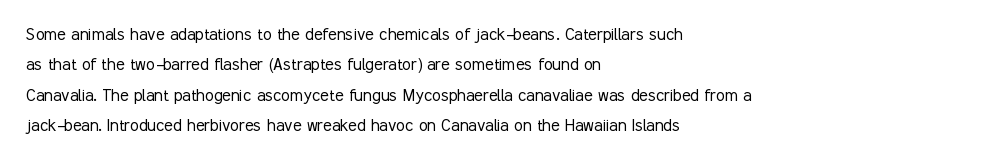
The image shows 20 px text type, upright; set left-aligned, normal line spacing (1.52x), normal letter spacing, not underlined.
